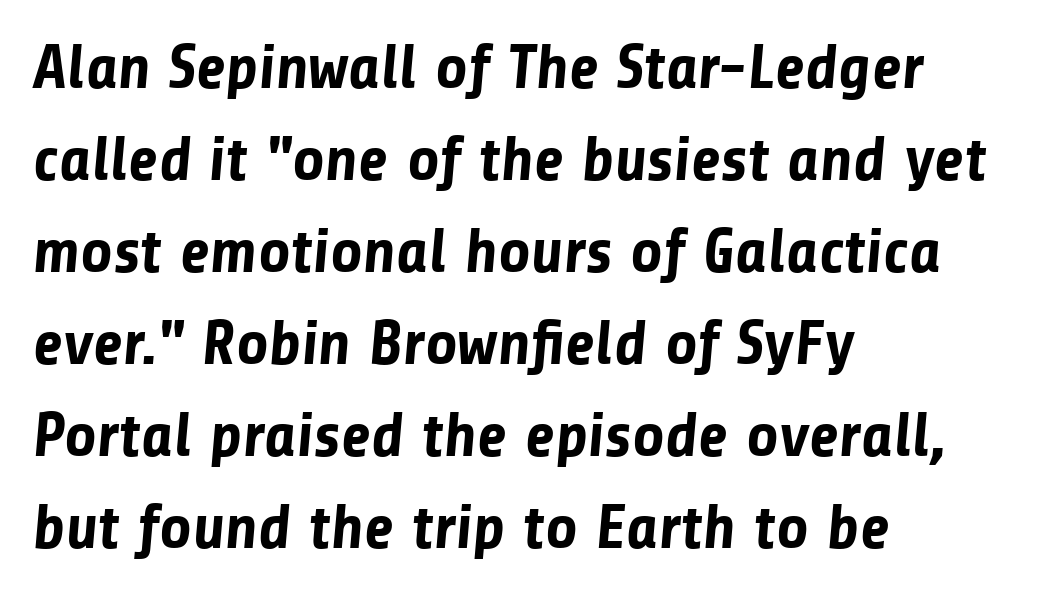
Q: Is the text bold? A: Yes.
Q: Is the typeface a serif or a sans-serif typeface? A: Sans-serif.
Q: Is the text underlined? A: No.
Q: How is the paragraph aligned? A: Left-aligned.
Q: Is the spacing between letters normal or unusually wide? A: Normal.
Q: Is the spacing between lines tight, normal or loose? A: Normal.
Q: Width (condensed, normal, or wide)? A: Normal.
Q: Stroke contrast? A: Low.
Q: x-height? A: Medium.
Q: Monospaced? A: No.
